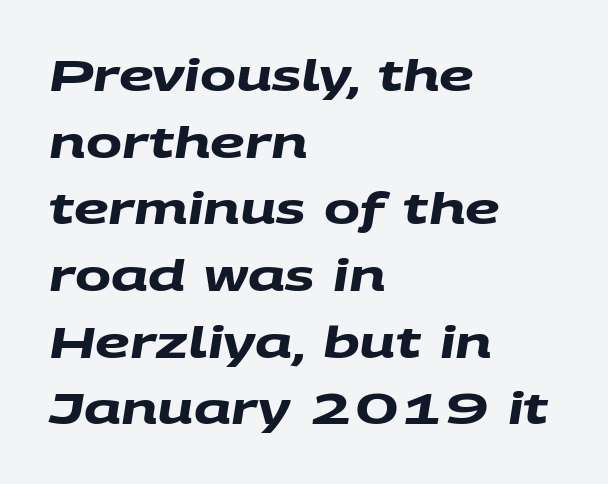
The image shows 43 px heavy, wide sans-serif type; set left-aligned, normal line spacing (1.55x), normal letter spacing, not underlined; medium stroke contrast and a large x-height.
